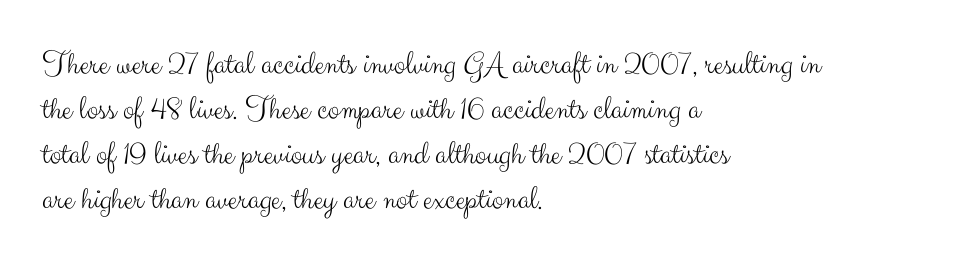
{"serif": "no", "bold": "no", "weight": "light", "width": "normal", "stroke_contrast": "medium", "x_height": "small", "monospaced": "no", "underline": "no", "align": "left", "line_spacing": "normal", "line_spacing_ratio": 1.32, "letter_spacing": "normal", "letter_spacing_em": 0.0, "glyph_px": 34}
